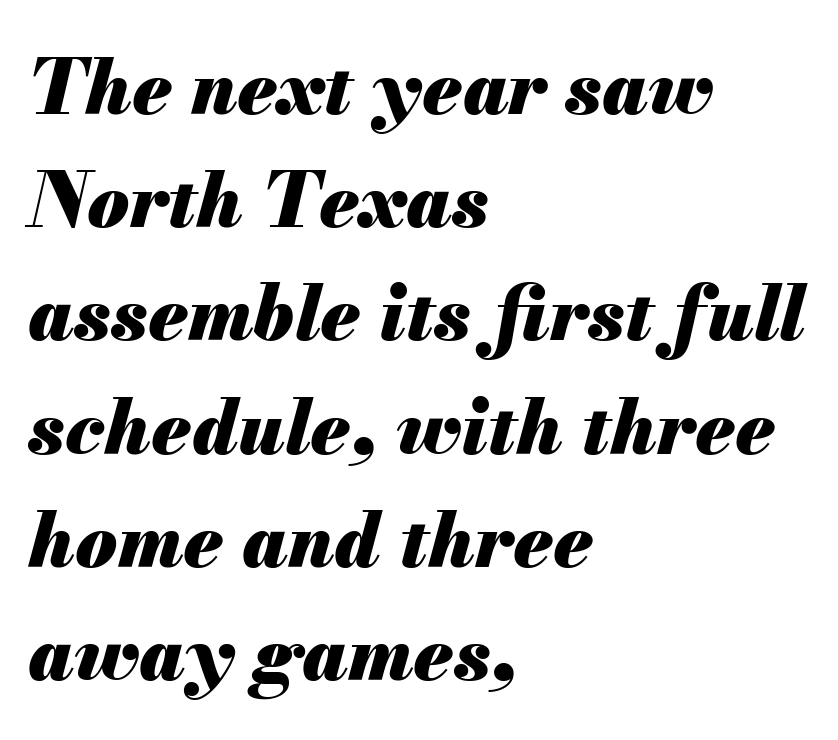
The space between consecutive lines is moderate. Compared with an ordinary text face, these strokes are far heavier — a full bold. The paragraph has a hard left edge and a soft right edge. Yep, that's italic — everything's leaning.
